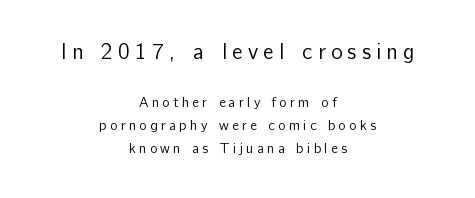
{"italic": "no", "bold": "no", "underline": "no", "align": "center", "line_spacing": "normal", "line_spacing_ratio": 1.65, "letter_spacing": "wide", "letter_spacing_em": 0.24, "larger_block": "first", "size_ratio": 1.57, "glyph_px": 22}
